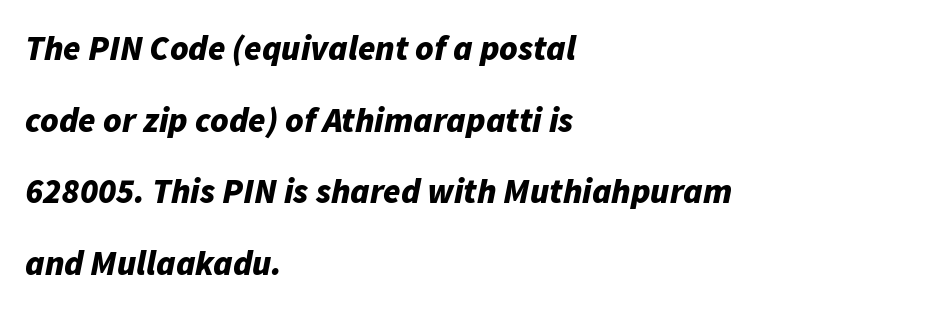
{"italic": "yes", "lean": "right", "slant_degrees": 11, "bold": "yes", "weight": "bold", "width": "normal", "stroke_contrast": "low", "x_height": "medium", "monospaced": "no", "underline": "no", "align": "left", "line_spacing": "loose", "line_spacing_ratio": 2.05, "letter_spacing": "normal", "letter_spacing_em": 0.0, "glyph_px": 35}
